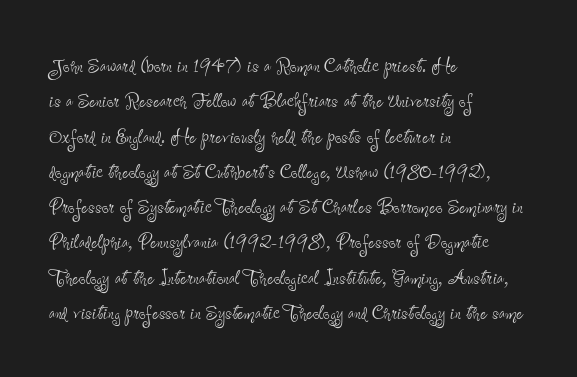
The image shows 24 px text type; set left-aligned, normal line spacing (1.47x), normal letter spacing, not underlined.
